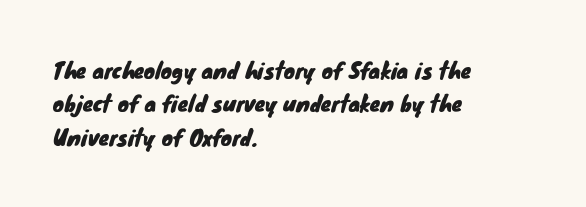
The image shows 21 px text type; set left-aligned, normal line spacing (1.59x), normal letter spacing, not underlined.
